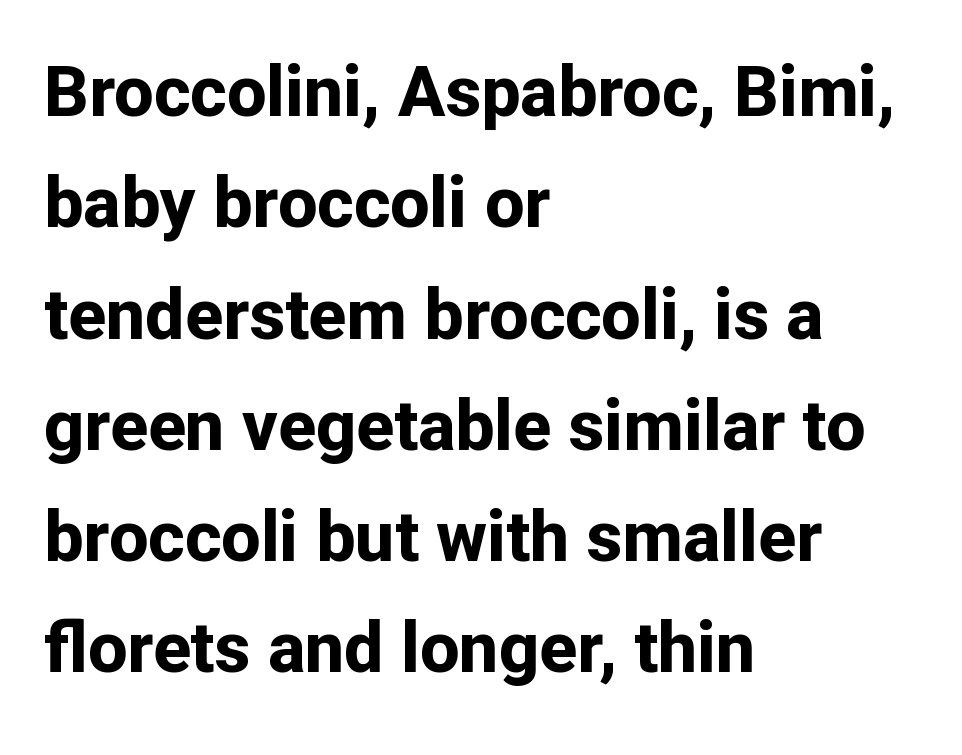
The image shows 70 px bold sans-serif type, upright; set left-aligned, normal line spacing (1.59x), normal letter spacing, not underlined; low stroke contrast and a medium x-height.
